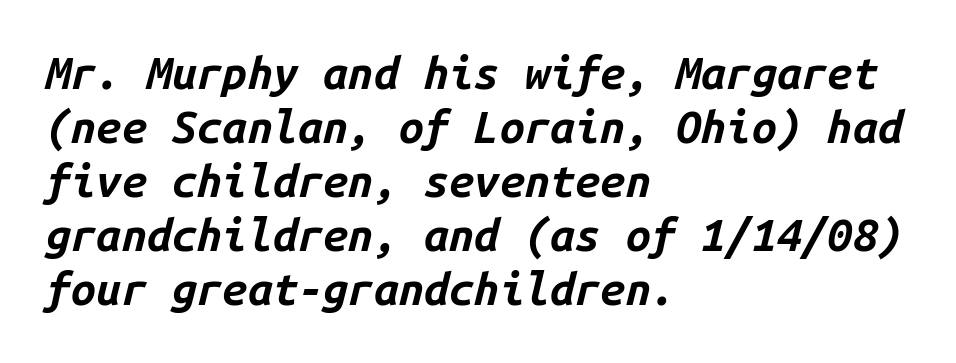
Its strokes are broad and dark, the hallmark of bold type. Inter-character spacing is left at the font's built-in metrics. The font's italic variant was chosen for this text. Is the block centered? No — it sits flush against the left margin. Underlining? Definitely not there.
